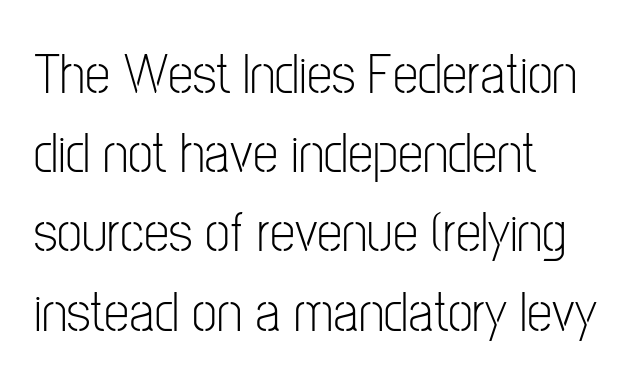
The image shows 57 px light, condensed sans-serif type, upright; set left-aligned, normal line spacing (1.39x), normal letter spacing, not underlined; low stroke contrast and a medium x-height.
